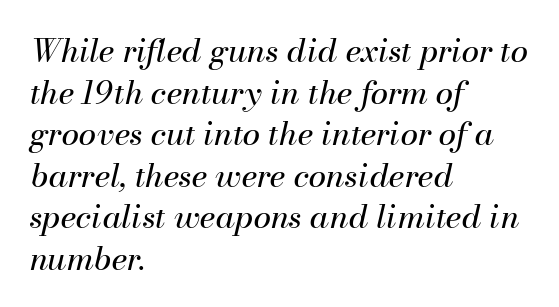
What's the leading like? Ordinary, nothing unusual. A typesetter would call this proportional, since set widths differ per character. The rendering keeps characters at their native spacing. Would a proofreader flag this as italicized? Yes. Type without underlining.
